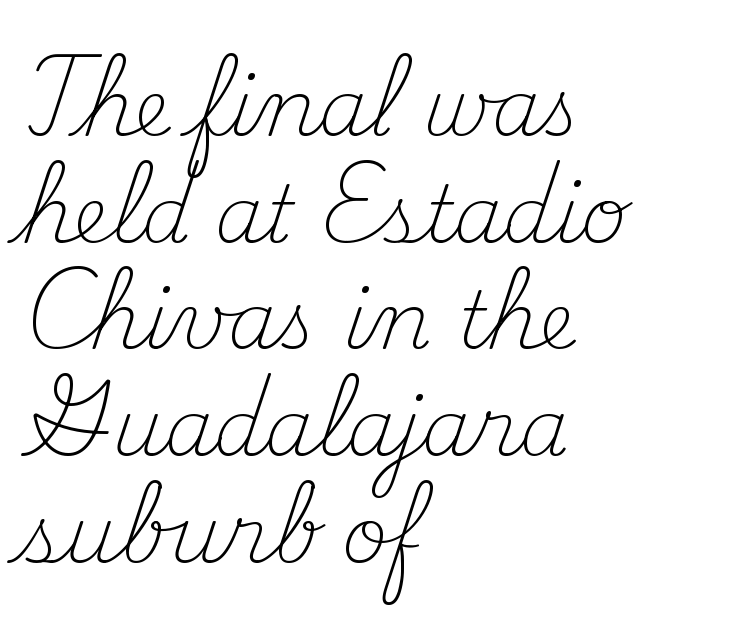
{"serif": "yes", "bold": "no", "weight": "light", "width": "normal", "stroke_contrast": "medium", "x_height": "small", "monospaced": "no", "underline": "no", "align": "left", "line_spacing": "normal", "line_spacing_ratio": 1.35, "letter_spacing": "normal", "letter_spacing_em": 0.0, "glyph_px": 79}
